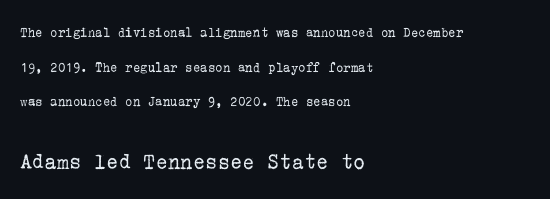
Stroke mass is kept to a normal reading level or below. Is the letter spacing exaggerated? No — it looks like the ordinary default. The rendering enlarges the type as you move from the upper chunk to the lower. Left-aligned paragraph, ragged on the right.
